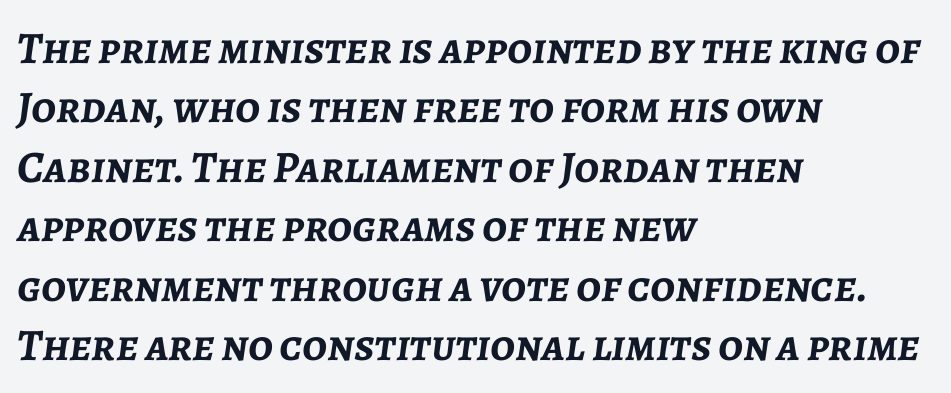
Q: Is the text bold? A: Yes.
Q: Is the text italic (slanted)? A: Yes, it leans right by about 7 degrees.
Q: Is the text underlined? A: No.
Q: How is the paragraph aligned? A: Left-aligned.
Q: Is the spacing between letters normal or unusually wide? A: Normal.
Q: Is the spacing between lines tight, normal or loose? A: Normal.
Q: Width (condensed, normal, or wide)? A: Normal.
Q: Stroke contrast? A: Low.
Q: x-height? A: Medium.
Q: Monospaced? A: No.
